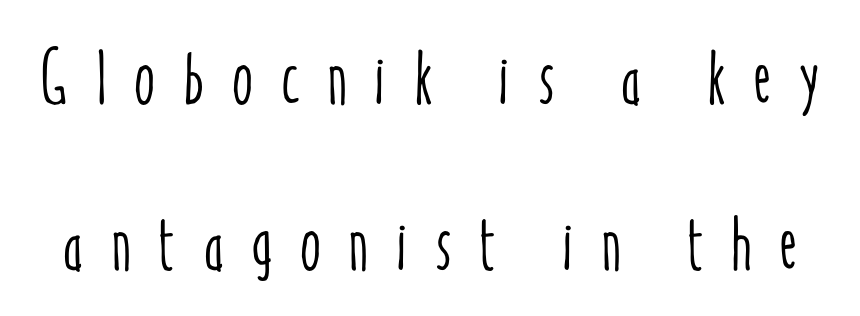
{"italic": "no", "width": "condensed", "stroke_contrast": "low", "x_height": "medium", "monospaced": "no", "underline": "no", "line_spacing": "loose", "line_spacing_ratio": 2.19, "letter_spacing": "wide", "letter_spacing_em": 0.36, "glyph_px": 76}
